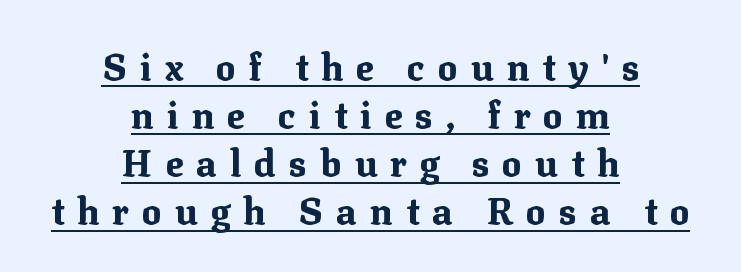
{"serif": "yes", "italic": "no", "bold": "yes", "weight": "bold", "width": "normal", "stroke_contrast": "medium", "x_height": "medium", "monospaced": "no", "underline": "yes", "align": "center", "line_spacing": "normal", "line_spacing_ratio": 1.3, "letter_spacing": "wide", "letter_spacing_em": 0.35, "glyph_px": 37}
